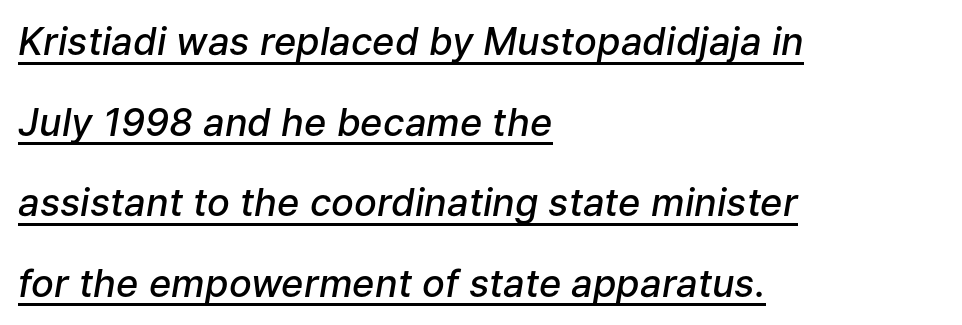
{"italic": "yes", "lean": "right", "slant_degrees": 9, "bold": "semi", "weight": "semibold", "width": "normal", "stroke_contrast": "low", "x_height": "medium", "monospaced": "no", "underline": "yes", "align": "left", "line_spacing": "loose", "line_spacing_ratio": 2.12, "letter_spacing": "normal", "letter_spacing_em": 0.0, "glyph_px": 38}
